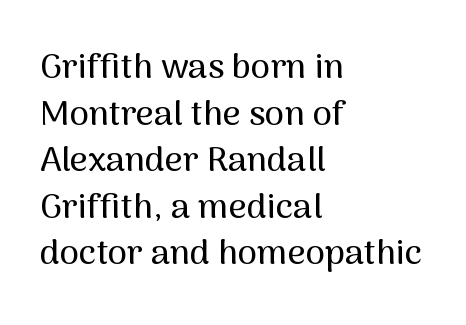
A classic flush-left, rag-right setting is used for this passage. Upright lettering throughout. Type without underlining. The letters advance in unequal steps, a hallmark of proportional type. A sans-serif font was chosen for this passage. Students, note that the glyphs here touch the page at normal intervals.
